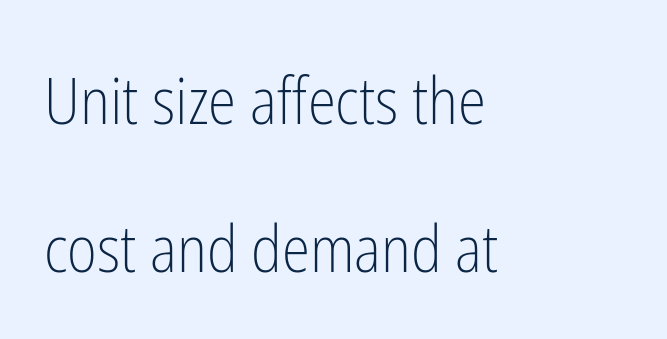
The image shows 64 px light, condensed sans-serif type, upright; set left-aligned, loose line spacing (2.31x), normal letter spacing, not underlined; low stroke contrast and a medium x-height.
